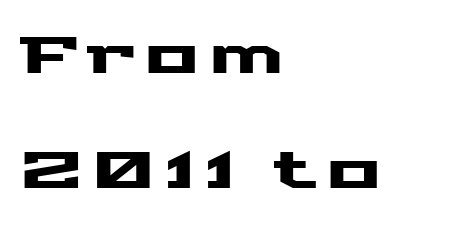
{"serif": "no", "italic": "no", "width": "wide", "stroke_contrast": "medium", "x_height": "medium", "monospaced": "no", "underline": "no", "align": "left", "line_spacing": "loose", "line_spacing_ratio": 2.25, "glyph_px": 51}
